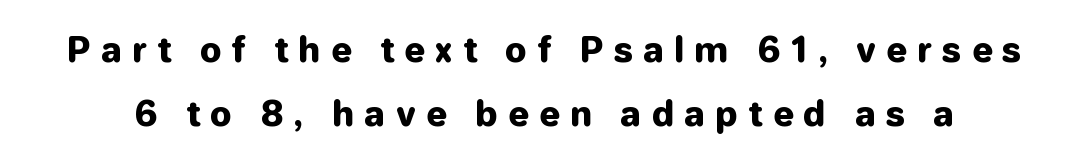
Honestly, the letter spacing is so wide it's the main thing you notice. Chunky letters — that's bold for sure. Italic: no, the glyphs are upright roman. The letters carry no serifs — their stems end cleanly without finishing strokes. Has an underline been added? It has not. Is this a fixed-width face? No — the glyphs have proportional, varying widths.
